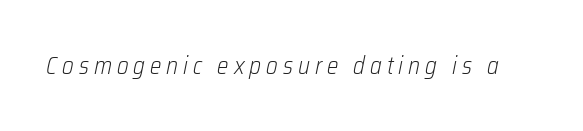
Weight: not bold — regular or lighter. Descender tails drop into unmarked territory. Compared with typical body copy, the letter spacing here is much looser. Style check: oblique.
